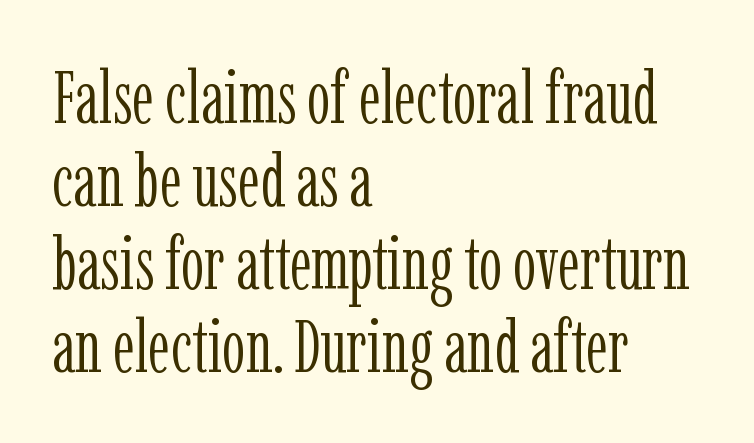
{"serif": "yes", "italic": "no", "bold": "no", "weight": "light", "width": "condensed", "stroke_contrast": "low", "x_height": "medium", "monospaced": "no", "underline": "no", "align": "left", "line_spacing": "tight", "line_spacing_ratio": 1.12, "letter_spacing": "normal", "letter_spacing_em": 0.0, "glyph_px": 74}
